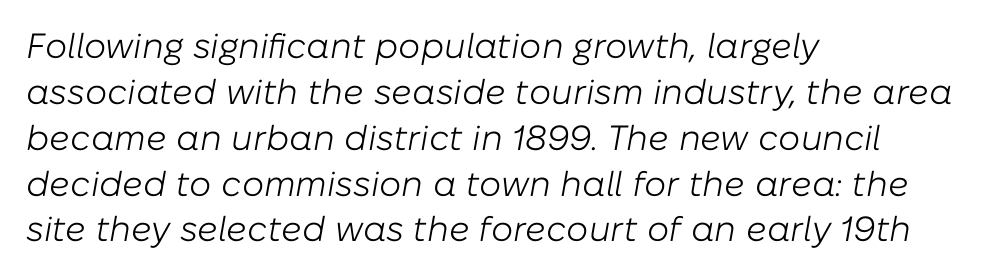
{"italic": "yes", "lean": "right", "slant_degrees": 10, "bold": "no", "weight": "light", "width": "normal", "stroke_contrast": "low", "x_height": "medium", "monospaced": "no", "underline": "no", "align": "left", "line_spacing": "normal", "line_spacing_ratio": 1.31, "letter_spacing": "normal", "letter_spacing_em": 0.0, "glyph_px": 35}
